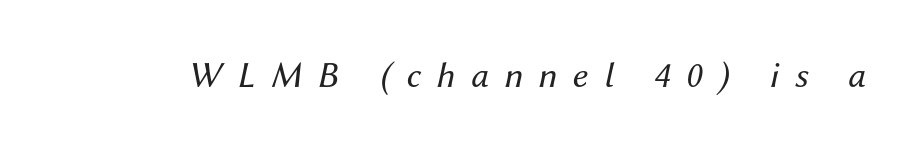
Proportional: the letters do not fall into vertical columns. No chunkiness to these letters — they're not bold. Caption: expanded tracking, letters set apart. In terms of posture, this sample is oblique.
